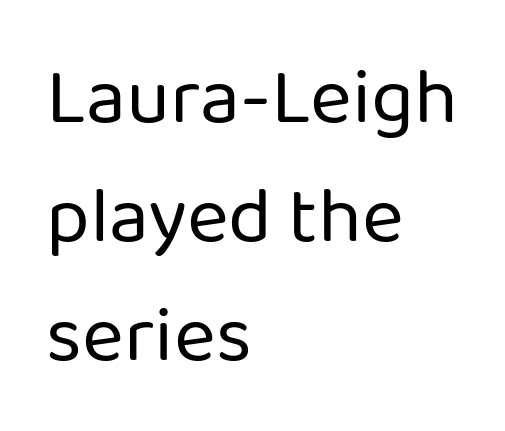
The image shows 80 px regular-weight sans-serif type, upright; set left-aligned, normal line spacing (1.49x), normal letter spacing, not underlined; low stroke contrast and a medium x-height.
